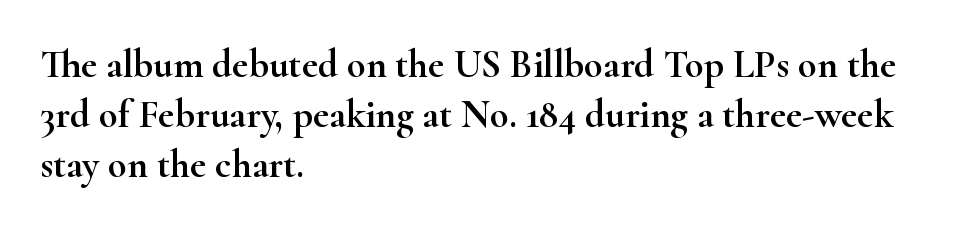
Q: Is the text italic (slanted)? A: No, it is upright.
Q: Is the typeface a serif or a sans-serif typeface? A: Serif.
Q: Is the text underlined? A: No.
Q: How is the paragraph aligned? A: Left-aligned.
Q: Is the spacing between letters normal or unusually wide? A: Normal.
Q: Is the spacing between lines tight, normal or loose? A: Normal.
Q: Width (condensed, normal, or wide)? A: Wide.
Q: Stroke contrast? A: High.
Q: x-height? A: Small.
Q: Monospaced? A: No.
